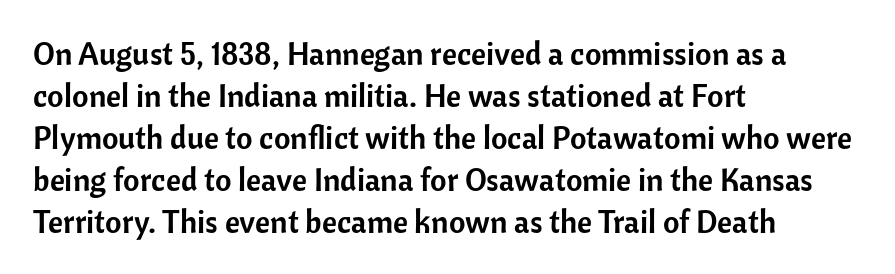
The designer left line spacing at the default. Every character sits straight up, as roman type does. Serif or sans? Sans — the stroke terminals are bare. Underlining? Definitely not there. Nothing unusual about the tracking: characters are spaced as the font intends.
